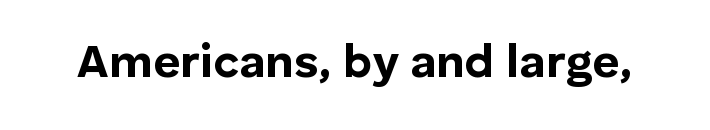
{"serif": "no", "italic": "no", "bold": "yes", "weight": "bold", "width": "normal", "stroke_contrast": "low", "x_height": "medium", "monospaced": "no", "underline": "no", "letter_spacing": "normal", "letter_spacing_em": 0.0, "glyph_px": 47}
